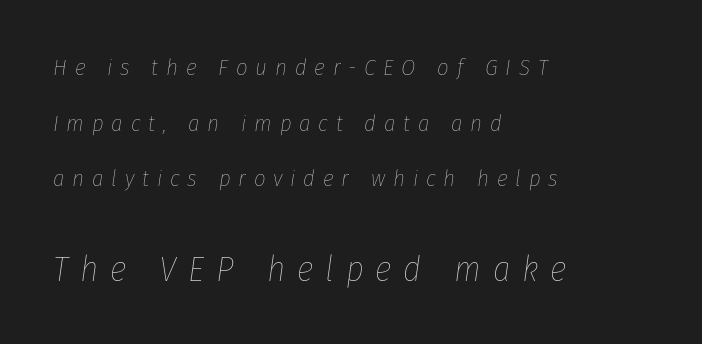
Q: Is the text bold? A: No.
Q: Is the text italic (slanted)? A: Yes, it leans right by about 8 degrees.
Q: Is the text underlined? A: No.
Q: How is the paragraph aligned? A: Left-aligned.
Q: Is the spacing between letters normal or unusually wide? A: Unusually wide.
Q: Is the spacing between lines tight, normal or loose? A: Loose.
Q: Which block of text is set in a larger size, the first (top) or the second (bottom)? A: The second (bottom) one.
Q: Width (condensed, normal, or wide)? A: Condensed.
Q: Stroke contrast? A: Low.
Q: x-height? A: Medium.
Q: Monospaced? A: No.
